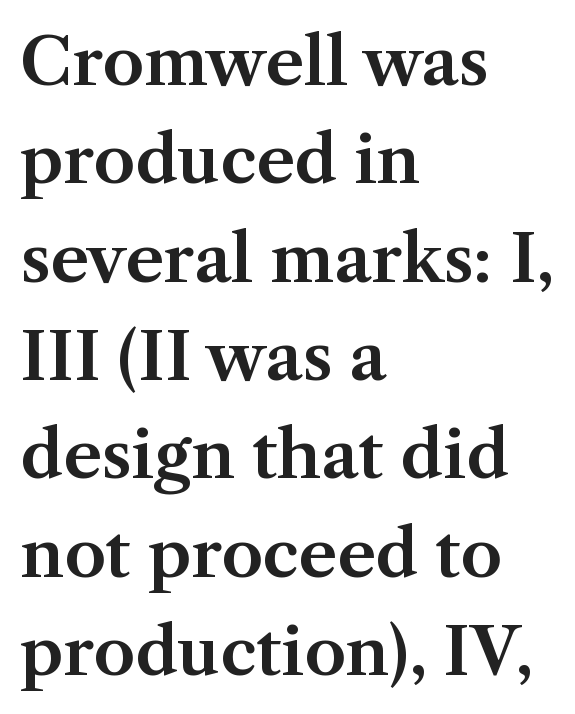
{"serif": "yes", "italic": "no", "width": "normal", "stroke_contrast": "medium", "x_height": "medium", "monospaced": "no", "underline": "no", "align": "left", "line_spacing": "normal", "line_spacing_ratio": 1.49, "letter_spacing": "normal", "letter_spacing_em": 0.0, "glyph_px": 66}
